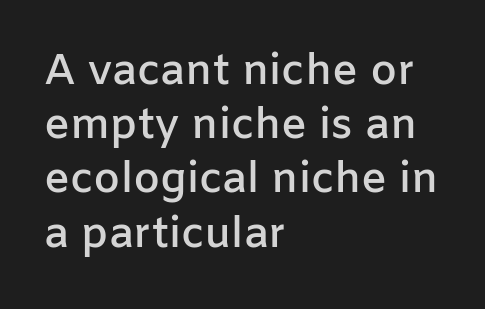
A typesetter would label this face a sans. The rendering uses natural spacing where letterforms have individual widths. Beneath every word, the page is bare. The lettering stays uniformly vertical, giving the passage a roman look. Horizontally, the lines are justified to the leading edge only.
